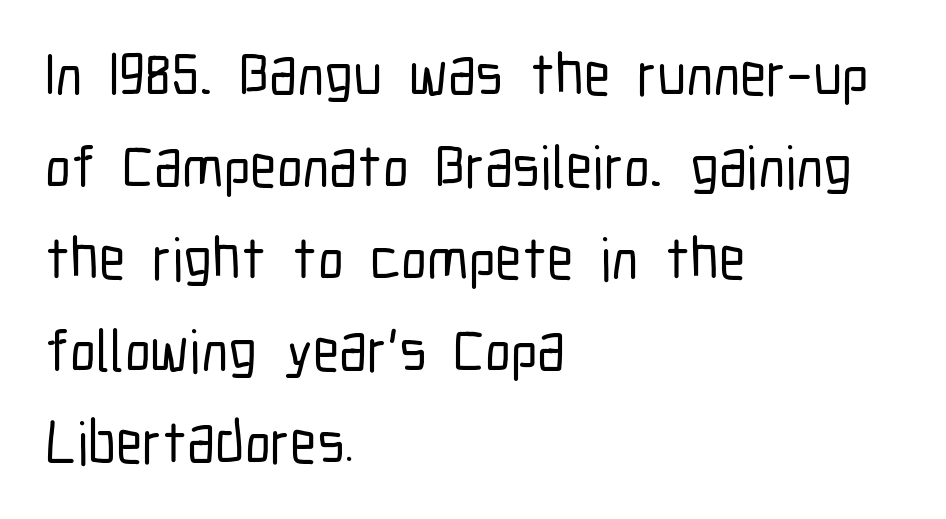
{"serif": "no", "italic": "no", "width": "condensed", "stroke_contrast": "low", "x_height": "medium", "monospaced": "no", "underline": "no", "align": "left", "line_spacing": "normal", "line_spacing_ratio": 1.56, "letter_spacing": "normal", "letter_spacing_em": 0.0, "glyph_px": 59}
